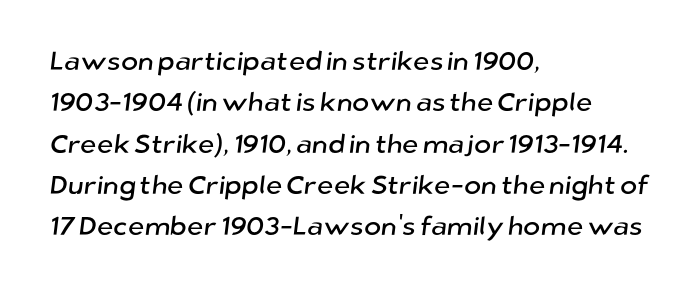
Beneath every word, the page is bare. Visually the block forms a straight wall on the left and a jagged coastline on the right. The lines sit at an ordinary, default distance from one another. A typesetter would call this zero additional tracking.
